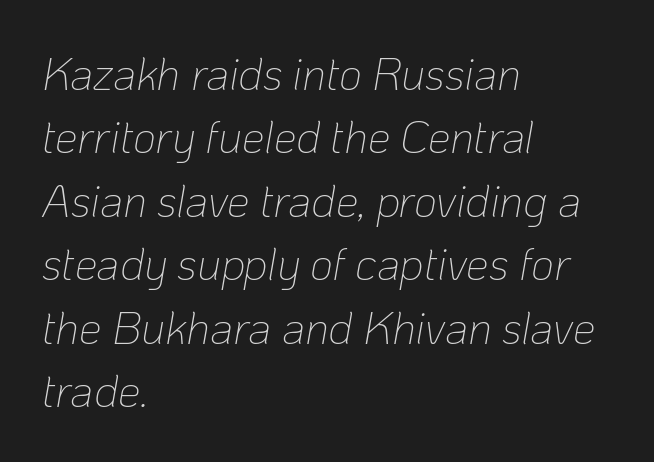
{"italic": "yes", "lean": "right", "slant_degrees": 10, "bold": "no", "weight": "thin", "width": "normal", "stroke_contrast": "low", "x_height": "medium", "monospaced": "no", "underline": "no", "align": "left", "line_spacing": "normal", "line_spacing_ratio": 1.41, "letter_spacing": "normal", "letter_spacing_em": 0.0, "glyph_px": 45}
